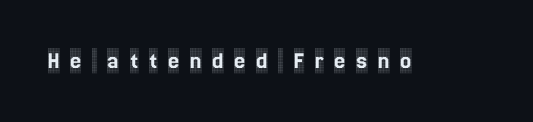
{"italic": "no", "underline": "no", "letter_spacing": "wide", "letter_spacing_em": 0.42, "glyph_px": 25}
